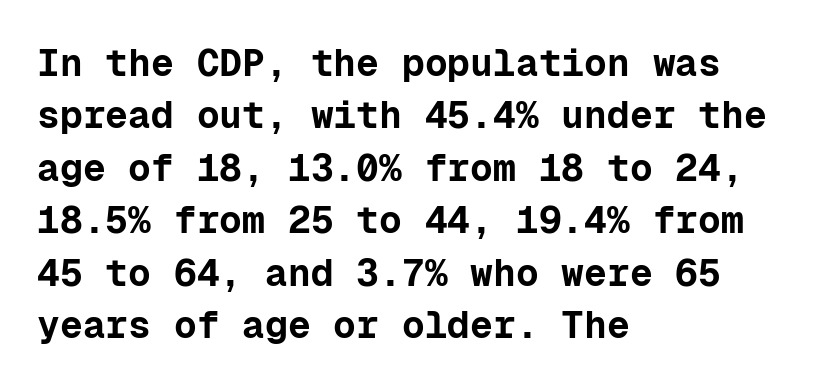
{"serif": "no", "italic": "no", "bold": "yes", "weight": "bold", "width": "normal", "stroke_contrast": "low", "x_height": "medium", "monospaced": "yes", "underline": "no", "align": "left", "line_spacing": "normal", "line_spacing_ratio": 1.38, "letter_spacing": "normal", "letter_spacing_em": 0.0, "glyph_px": 38}
